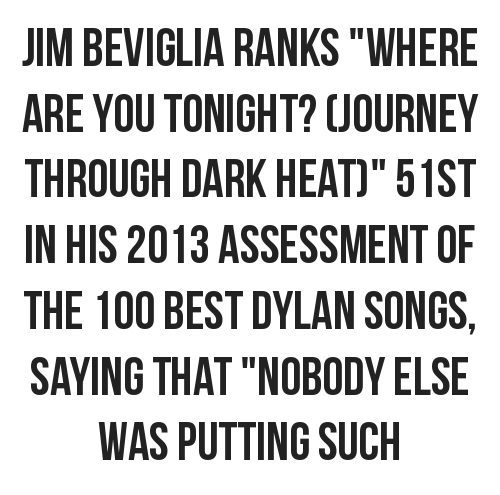
Observe the absence of serifs on each vertical stroke in this sample. Lines of text with bare space underneath. Proportional: the letters do not fall into vertical columns. Compared with a flush-left layout, this one balances lines on the center instead. Posture: vertical.
